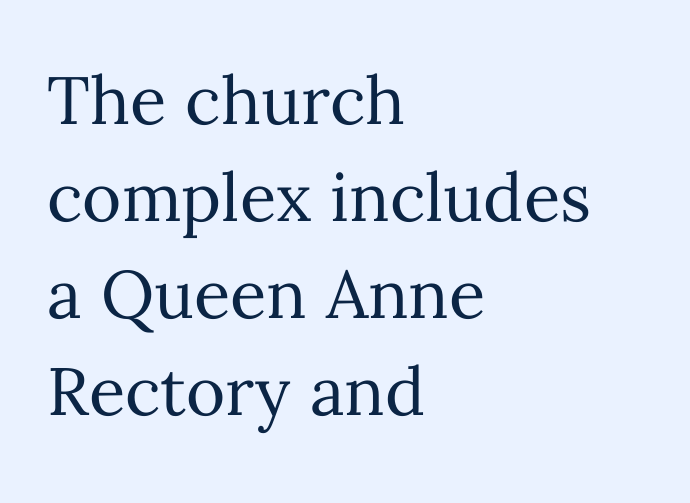
Q: Is the text bold? A: No.
Q: Is the text italic (slanted)? A: No, it is upright.
Q: Is the text underlined? A: No.
Q: How is the paragraph aligned? A: Left-aligned.
Q: Is the spacing between letters normal or unusually wide? A: Normal.
Q: Is the spacing between lines tight, normal or loose? A: Normal.
Q: Width (condensed, normal, or wide)? A: Normal.
Q: Stroke contrast? A: Medium.
Q: x-height? A: Medium.
Q: Monospaced? A: No.
